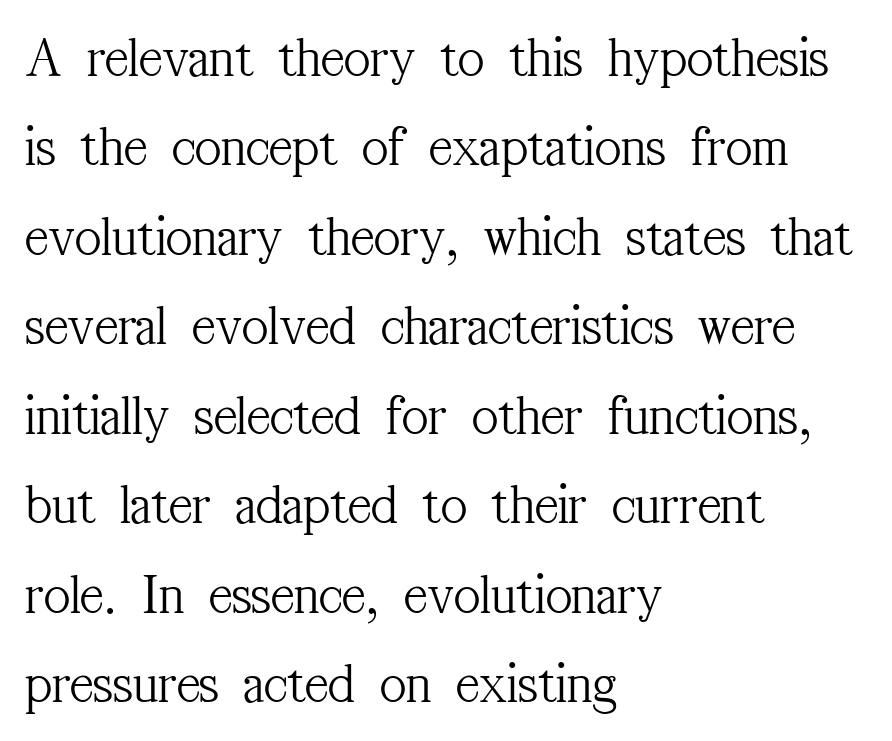
{"serif": "yes", "italic": "no", "bold": "no", "weight": "light", "width": "condensed", "stroke_contrast": "medium", "x_height": "medium", "monospaced": "no", "underline": "no", "align": "left", "line_spacing": "normal", "line_spacing_ratio": 1.57, "letter_spacing": "normal", "letter_spacing_em": 0.0, "glyph_px": 57}
